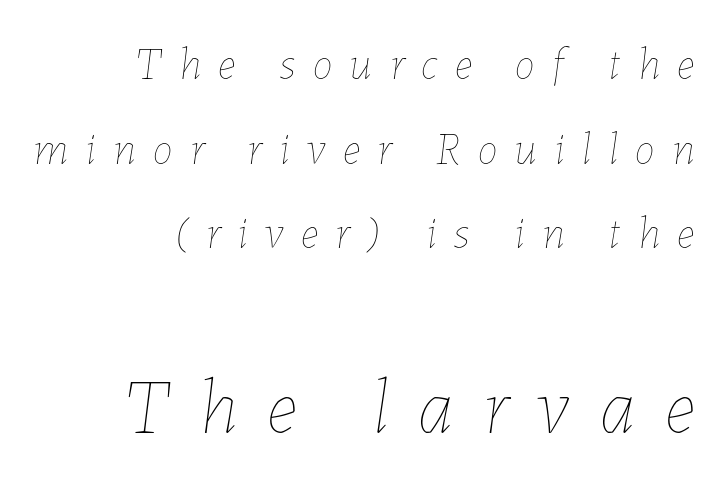
The image shows 78 px thin type, italic (leaning right); set right-aligned, line spacing 1.88x, unusually wide letter spacing (+0.39 em), not underlined; the second (bottom) block is 1.73x larger; low stroke contrast and a medium x-height.
